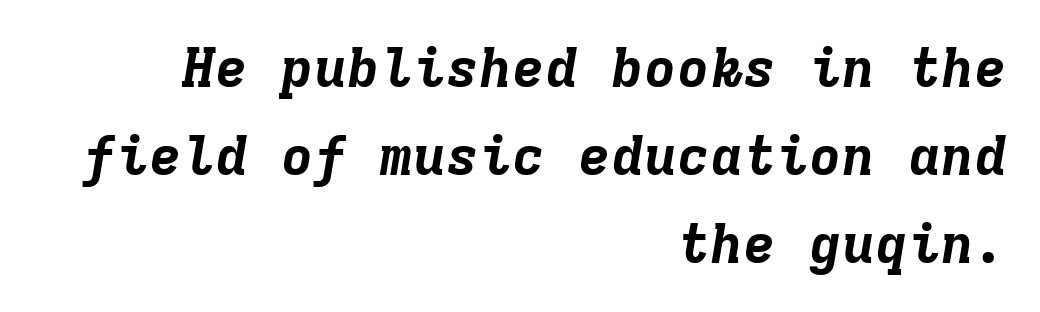
Q: Is the text bold? A: Yes.
Q: Is the text italic (slanted)? A: Yes, it leans right by about 9 degrees.
Q: Is the text underlined? A: No.
Q: How is the paragraph aligned? A: Right-aligned.
Q: Is the spacing between letters normal or unusually wide? A: Normal.
Q: Is the spacing between lines tight, normal or loose? A: Normal.
Q: Width (condensed, normal, or wide)? A: Normal.
Q: Stroke contrast? A: Low.
Q: x-height? A: Medium.
Q: Monospaced? A: Yes.
